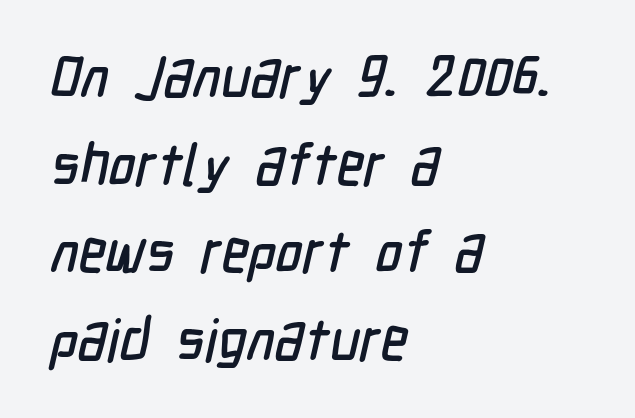
Q: Is the typeface a serif or a sans-serif typeface? A: Sans-serif.
Q: Is the text underlined? A: No.
Q: How is the paragraph aligned? A: Left-aligned.
Q: Is the spacing between letters normal or unusually wide? A: Normal.
Q: Is the spacing between lines tight, normal or loose? A: Normal.
Q: Width (condensed, normal, or wide)? A: Condensed.
Q: Stroke contrast? A: Low.
Q: x-height? A: Medium.
Q: Monospaced? A: No.
